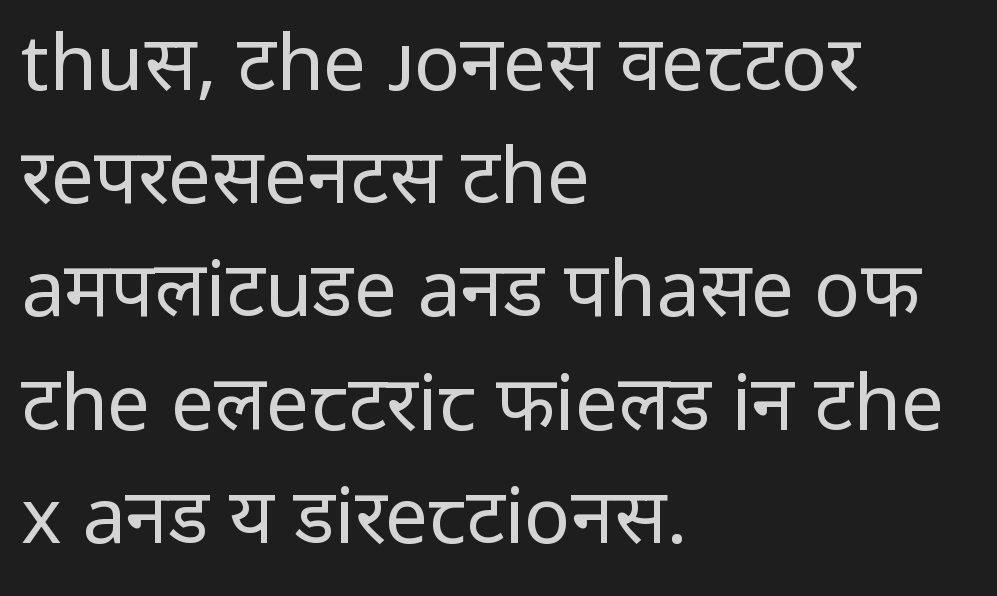
{"serif": "no", "italic": "no", "bold": "no", "weight": "regular", "width": "normal", "stroke_contrast": "low", "x_height": "medium", "monospaced": "no", "underline": "no", "align": "left", "line_spacing": "normal", "line_spacing_ratio": 1.47, "letter_spacing": "normal", "letter_spacing_em": 0.0, "glyph_px": 77}
